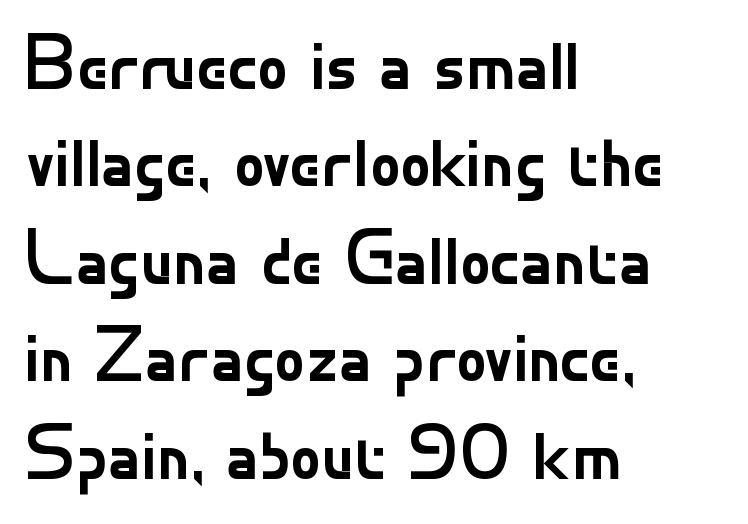
The image shows 78 px regular-weight sans-serif type, upright; set left-aligned, normal line spacing (1.25x), normal letter spacing, not underlined; low stroke contrast and a small x-height.
